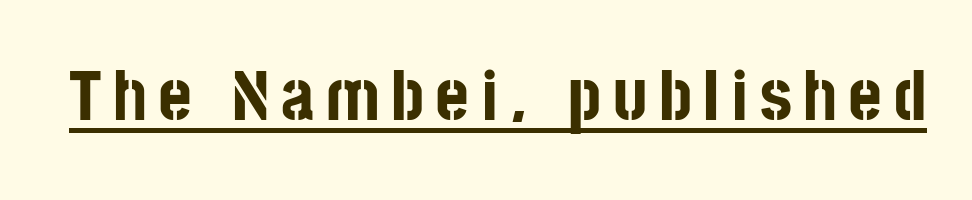
{"serif": "no", "italic": "no", "bold": "yes", "weight": "bold", "width": "condensed", "stroke_contrast": "low", "x_height": "large", "monospaced": "no", "underline": "yes", "glyph_px": 72}
